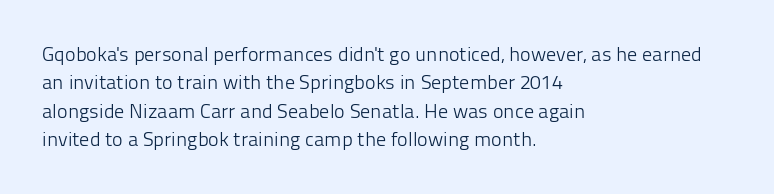
The image shows 20 px text type, upright; set left-aligned, normal line spacing (1.42x), normal letter spacing, not underlined.
